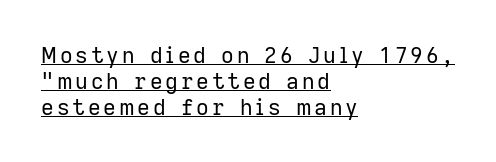
This is roman type, the default non-slanted kind. This sample carries an underscore along the baseline area. The letterforms sit at book weight or below. These lines are set flush left with a ragged right edge.
